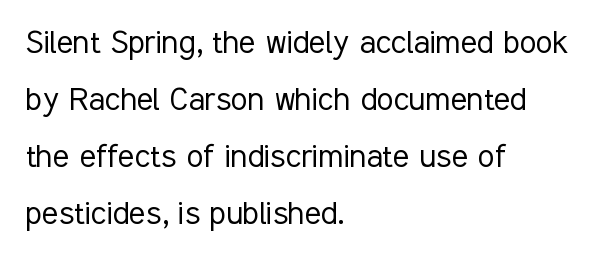
Is the type heavy? It reads as light-to-regular instead. The space between consecutive lines is moderate. Here the designer chose a conventional face with non-uniform glyph widths. Which margin do the lines hug? The left one — the right edge is uneven. Notice how the stems are strictly vertical — no italics here. Unmarked baselines from the first word to the last.
